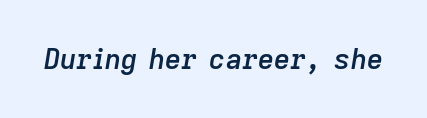
{"italic": "yes", "lean": "right", "slant_degrees": 9, "bold": "semi", "weight": "semibold", "width": "normal", "stroke_contrast": "low", "x_height": "medium", "monospaced": "no", "underline": "no", "letter_spacing": "normal", "letter_spacing_em": 0.0, "glyph_px": 28}
